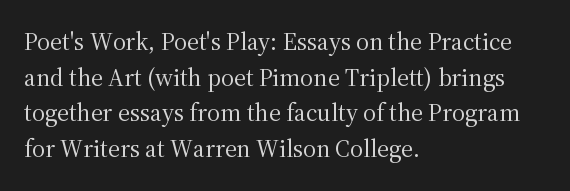
The image shows 25 px text type, upright; set left-aligned, normal line spacing (1.43x), normal letter spacing, not underlined.
